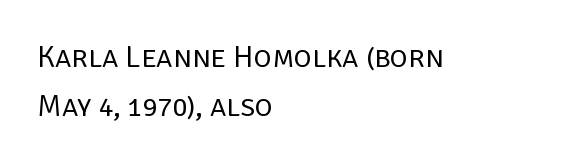
Q: Is the text bold? A: No.
Q: Is the text italic (slanted)? A: No, it is upright.
Q: Is the typeface a serif or a sans-serif typeface? A: Sans-serif.
Q: Is the text underlined? A: No.
Q: How is the paragraph aligned? A: Left-aligned.
Q: Is the spacing between letters normal or unusually wide? A: Normal.
Q: Is the spacing between lines tight, normal or loose? A: Normal.
Q: Width (condensed, normal, or wide)? A: Normal.
Q: Stroke contrast? A: Low.
Q: x-height? A: Large.
Q: Monospaced? A: No.
